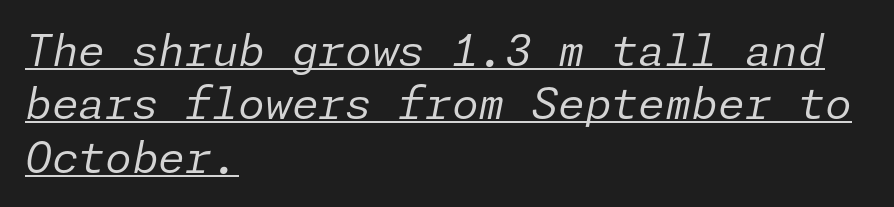
{"italic": "yes", "lean": "right", "slant_degrees": 11, "bold": "no", "weight": "regular", "width": "normal", "stroke_contrast": "low", "x_height": "medium", "underline": "yes", "align": "left", "line_spacing_ratio": 1.24, "letter_spacing": "normal", "letter_spacing_em": 0.0, "glyph_px": 43}
